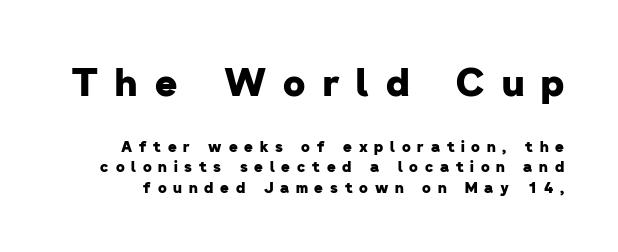
Q: Is the text bold? A: Yes.
Q: Is the typeface a serif or a sans-serif typeface? A: Sans-serif.
Q: Is the text underlined? A: No.
Q: Is the spacing between letters normal or unusually wide? A: Unusually wide.
Q: Is the spacing between lines tight, normal or loose? A: Normal.
Q: Which block of text is set in a larger size, the first (top) or the second (bottom)? A: The first (top) one.
Q: Width (condensed, normal, or wide)? A: Normal.
Q: Stroke contrast? A: Low.
Q: x-height? A: Medium.
Q: Monospaced? A: No.
